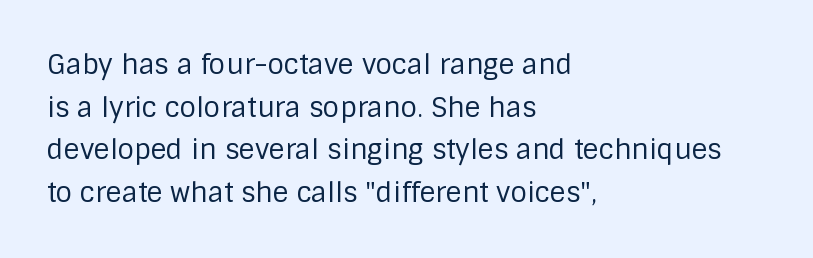
Q: Is the text bold? A: No.
Q: Is the text italic (slanted)? A: No, it is upright.
Q: Is the text underlined? A: No.
Q: How is the paragraph aligned? A: Left-aligned.
Q: Is the spacing between letters normal or unusually wide? A: Normal.
Q: Is the spacing between lines tight, normal or loose? A: Normal.
